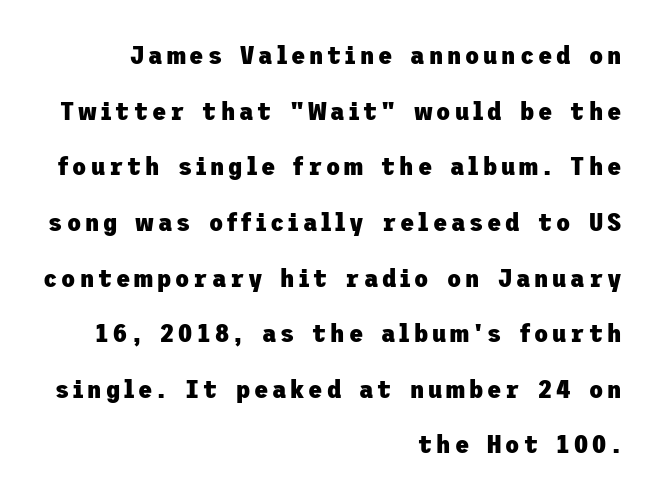
{"italic": "no", "bold": "yes", "underline": "no", "align": "right", "line_spacing": "loose", "line_spacing_ratio": 2.14, "glyph_px": 26}
